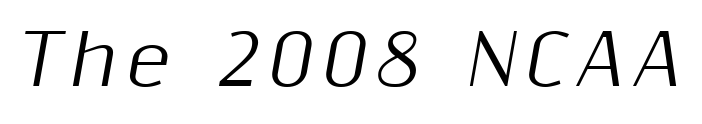
Q: Is the text italic (slanted)? A: Yes, it leans right by about 10 degrees.
Q: Is the text underlined? A: No.
Q: Width (condensed, normal, or wide)? A: Normal.
Q: Stroke contrast? A: Medium.
Q: x-height? A: Medium.
Q: Monospaced? A: No.
